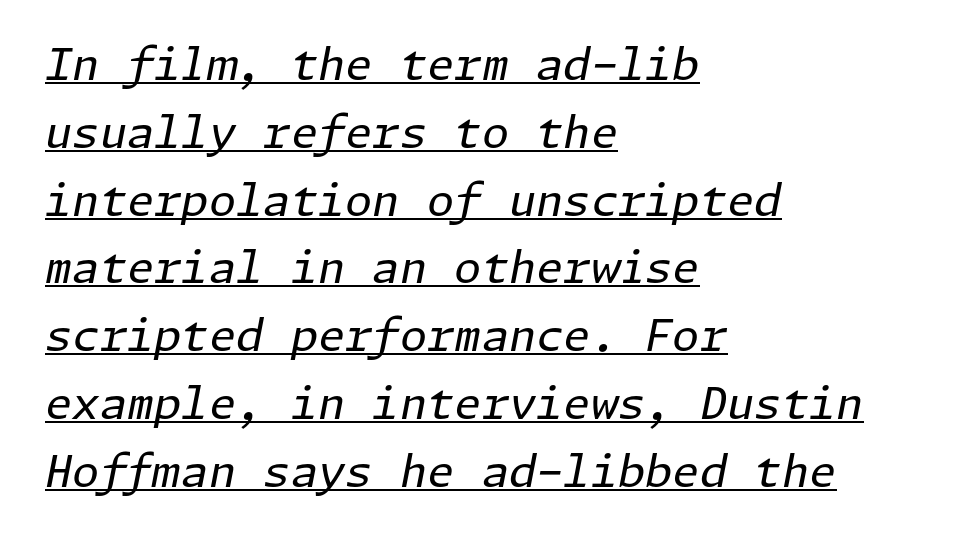
The image shows 44 px regular-weight type, italic (leaning right); set left-aligned, normal line spacing (1.54x), normal letter spacing, underlined; low stroke contrast and a medium x-height.
